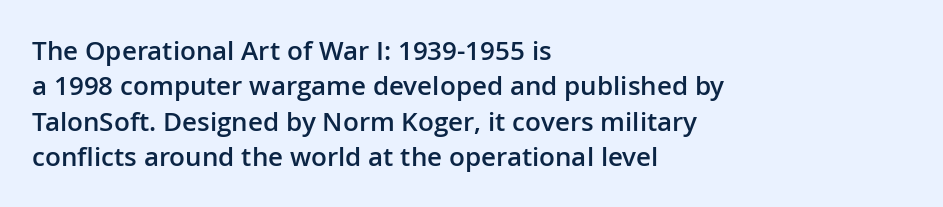
Quick note: underline off. Is the letter spacing exaggerated? No — it looks like the ordinary default. Each new line begins a customary step beneath the previous one. Its strokes are somewhat broadened, the hallmark of semibold type.
